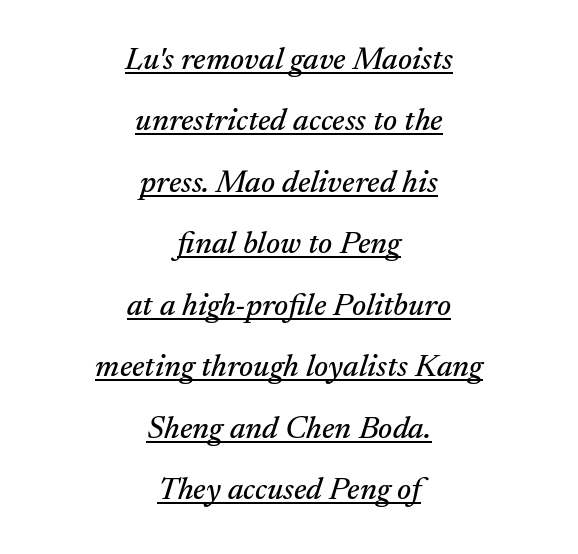
{"serif": "yes", "italic": "yes", "lean": "right", "slant_degrees": 17, "width": "normal", "stroke_contrast": "medium", "x_height": "small", "monospaced": "no", "underline": "yes", "align": "center", "line_spacing": "loose", "line_spacing_ratio": 1.92, "letter_spacing": "normal", "letter_spacing_em": 0.0, "glyph_px": 32}
